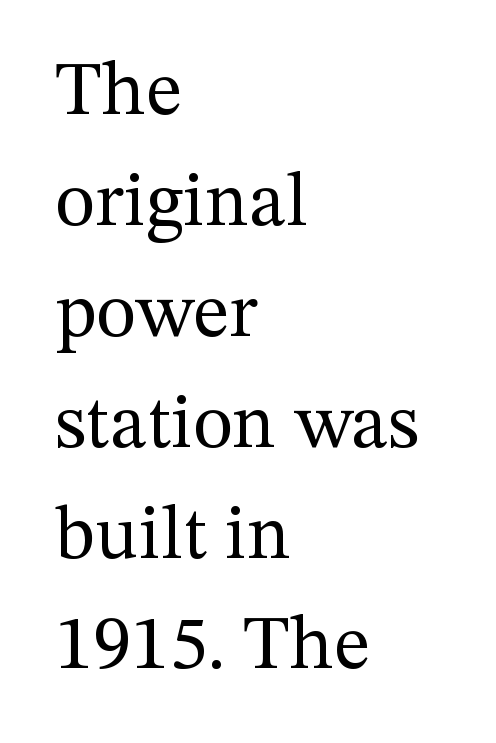
{"serif": "yes", "italic": "no", "bold": "no", "weight": "regular", "width": "normal", "stroke_contrast": "medium", "x_height": "medium", "monospaced": "no", "underline": "no", "align": "left", "line_spacing": "normal", "line_spacing_ratio": 1.44, "letter_spacing": "normal", "letter_spacing_em": 0.0, "glyph_px": 77}
